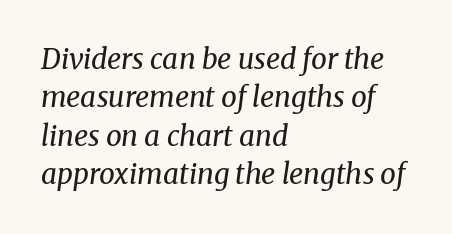
{"serif": "yes", "italic": "yes", "lean": "right", "slant_degrees": 8, "bold": "no", "weight": "regular", "width": "normal", "stroke_contrast": "medium", "x_height": "medium", "monospaced": "no", "underline": "no", "align": "left", "line_spacing": "normal", "line_spacing_ratio": 1.37, "letter_spacing": "normal", "letter_spacing_em": 0.0, "glyph_px": 28}
